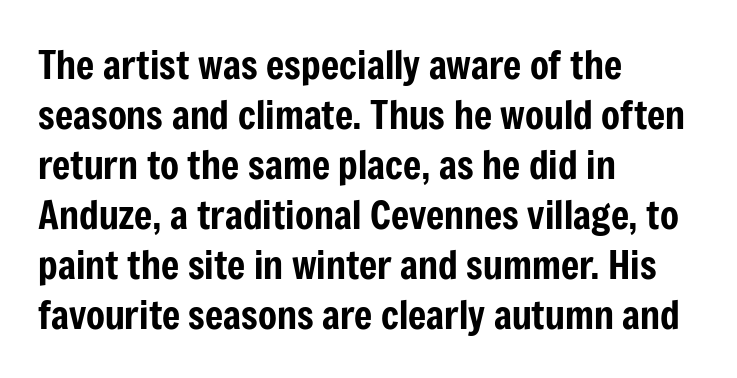
The image shows 39 px condensed sans-serif type, upright; set left-aligned, normal line spacing (1.28x), normal letter spacing, not underlined; low stroke contrast and a medium x-height.
